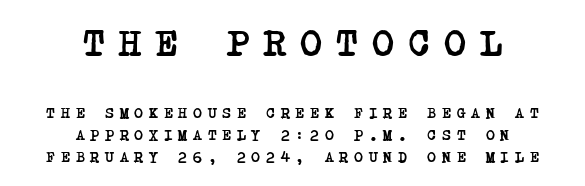
{"serif": "yes", "bold": "yes", "weight": "semibold", "width": "condensed", "stroke_contrast": "low", "x_height": "large", "underline": "no", "align": "center", "line_spacing": "normal", "line_spacing_ratio": 1.45, "letter_spacing": "wide", "letter_spacing_em": 0.39, "larger_block": "first", "size_ratio": 2.47, "glyph_px": 37}
